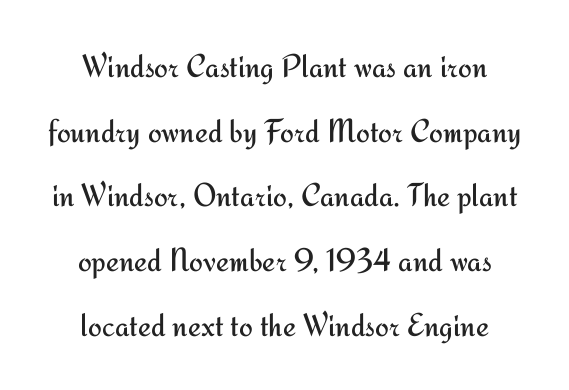
The image shows 33 px regular-weight sans-serif type, upright; set loose line spacing (1.96x), normal letter spacing, not underlined; medium stroke contrast and a small x-height.
